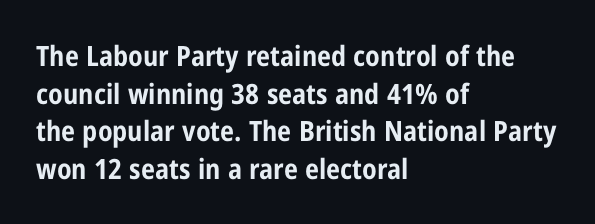
Q: Is the text bold? A: Yes.
Q: Is the text italic (slanted)? A: No, it is upright.
Q: Is the typeface a serif or a sans-serif typeface? A: Sans-serif.
Q: Is the text underlined? A: No.
Q: How is the paragraph aligned? A: Left-aligned.
Q: Is the spacing between letters normal or unusually wide? A: Normal.
Q: Is the spacing between lines tight, normal or loose? A: Normal.
Q: Width (condensed, normal, or wide)? A: Condensed.
Q: Stroke contrast? A: Low.
Q: x-height? A: Medium.
Q: Monospaced? A: No.
